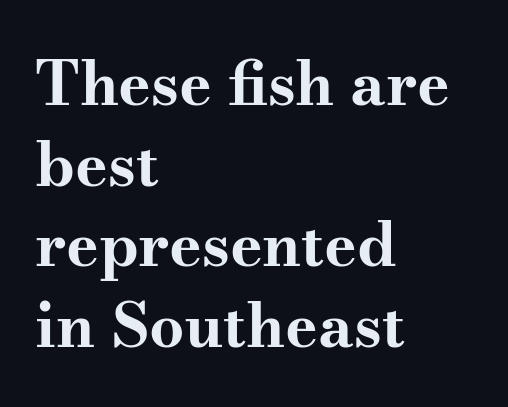
{"serif": "yes", "italic": "no", "bold": "yes", "weight": "bold", "width": "wide", "stroke_contrast": "medium", "x_height": "small", "monospaced": "no", "underline": "no", "align": "left", "line_spacing": "normal", "line_spacing_ratio": 1.3, "letter_spacing": "normal", "letter_spacing_em": 0.0, "glyph_px": 62}
